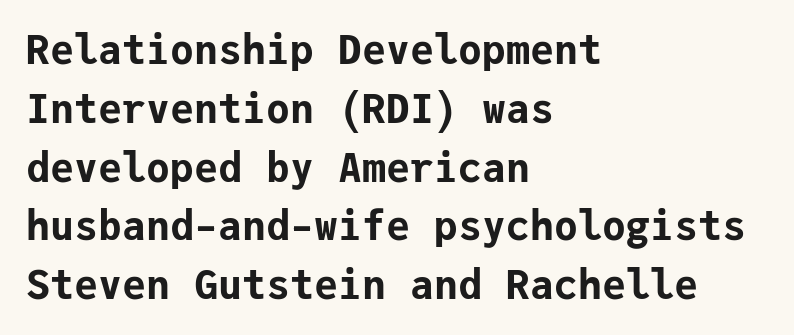
{"serif": "no", "italic": "no", "bold": "yes", "weight": "bold", "width": "normal", "stroke_contrast": "low", "x_height": "medium", "monospaced": "yes", "underline": "no", "align": "left", "line_spacing": "normal", "line_spacing_ratio": 1.47, "letter_spacing": "normal", "letter_spacing_em": 0.0, "glyph_px": 40}
